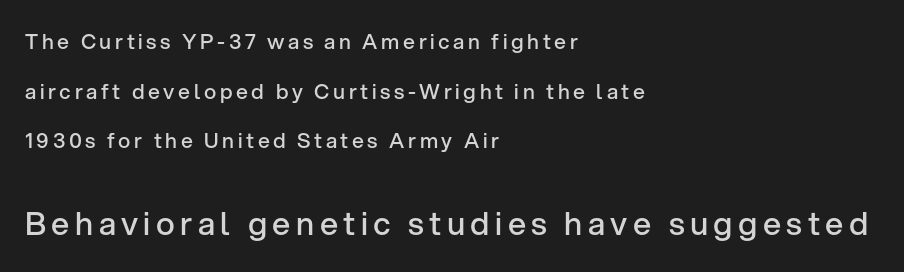
Scale increases going downward across the two blocks. Summary of weight: moderately heavy, a semibold. The setting favours the left margin, as ordinary paragraphs usually do. Stroke terminals: plain, sans-serif. Note the varied advance widths — an 'i' is clearly narrower than an 'm'.
